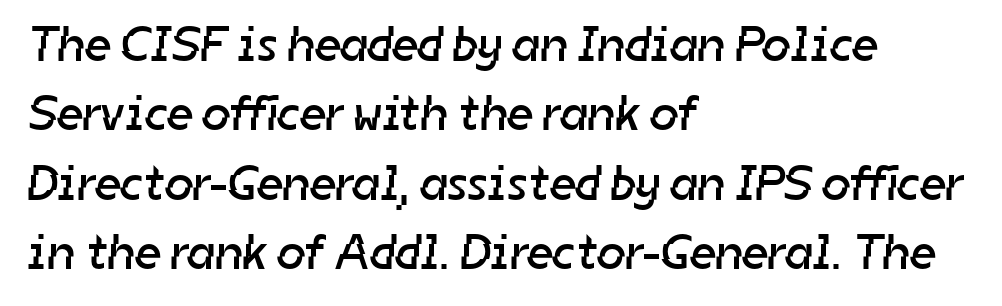
Q: Is the text bold? A: No.
Q: Is the typeface a serif or a sans-serif typeface? A: Sans-serif.
Q: Is the text underlined? A: No.
Q: How is the paragraph aligned? A: Left-aligned.
Q: Is the spacing between letters normal or unusually wide? A: Normal.
Q: Is the spacing between lines tight, normal or loose? A: Normal.
Q: Width (condensed, normal, or wide)? A: Normal.
Q: Stroke contrast? A: Low.
Q: x-height? A: Medium.
Q: Monospaced? A: No.
